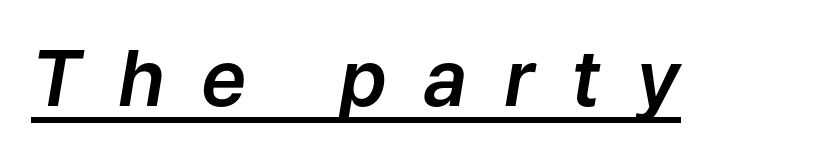
Slanted lettering throughout. Underlined type. The passage shown is typed in a proportional face where columns would drift. The type is letterspaced generously, with wide tracking.
